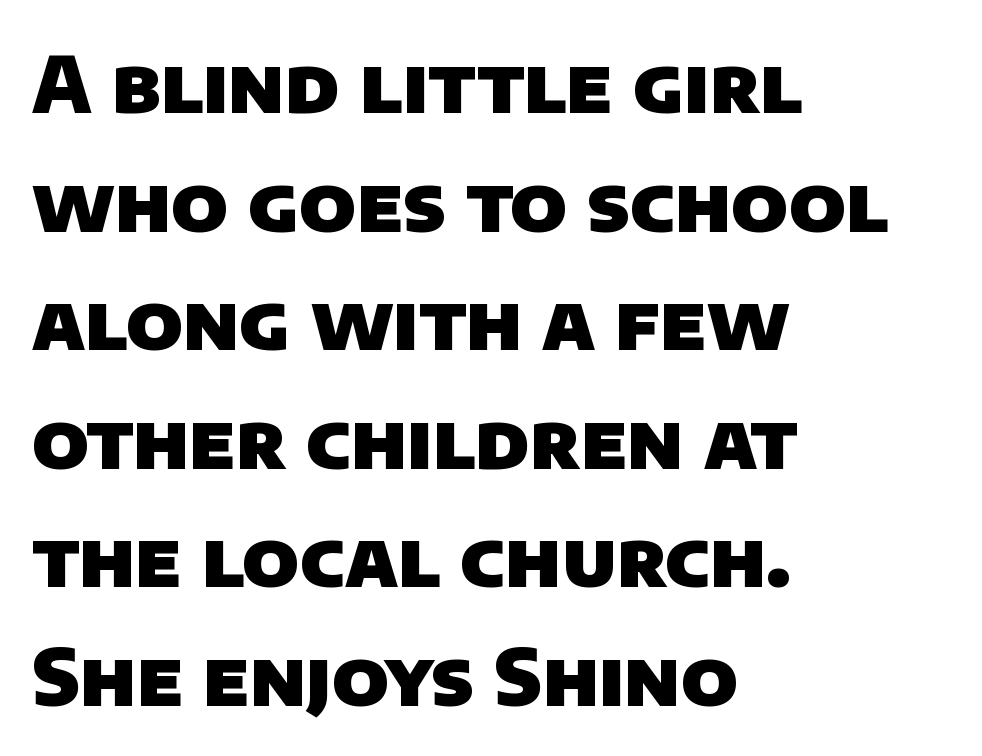
Q: Is the text bold? A: Yes.
Q: Is the typeface a serif or a sans-serif typeface? A: Sans-serif.
Q: Is the text underlined? A: No.
Q: How is the paragraph aligned? A: Left-aligned.
Q: Is the spacing between letters normal or unusually wide? A: Normal.
Q: Is the spacing between lines tight, normal or loose? A: Normal.
Q: Width (condensed, normal, or wide)? A: Normal.
Q: Stroke contrast? A: Low.
Q: x-height? A: Large.
Q: Monospaced? A: No.
